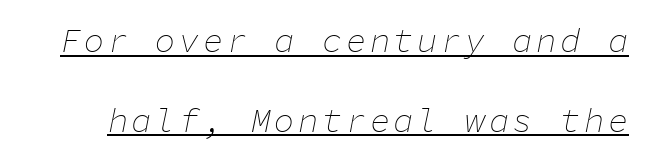
The image shows 34 px thin type, italic (leaning right), monospaced; set loose line spacing (2.34x), underlined; low stroke contrast and a medium x-height.
